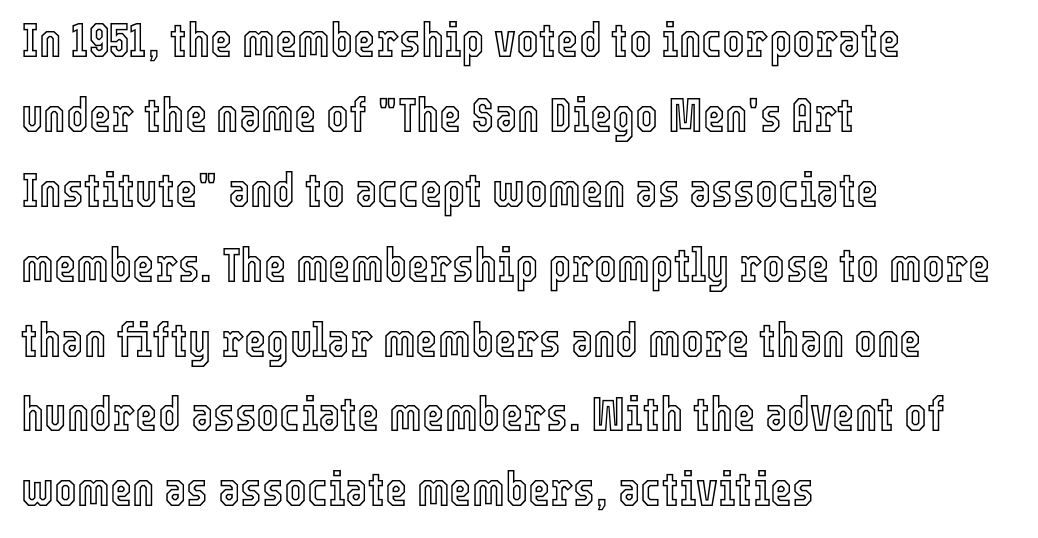
Q: Is the text italic (slanted)? A: No, it is upright.
Q: Is the text underlined? A: No.
Q: How is the paragraph aligned? A: Left-aligned.
Q: Is the spacing between letters normal or unusually wide? A: Normal.
Q: Is the spacing between lines tight, normal or loose? A: Normal.
Q: Width (condensed, normal, or wide)? A: Condensed.
Q: x-height? A: Medium.
Q: Monospaced? A: No.
